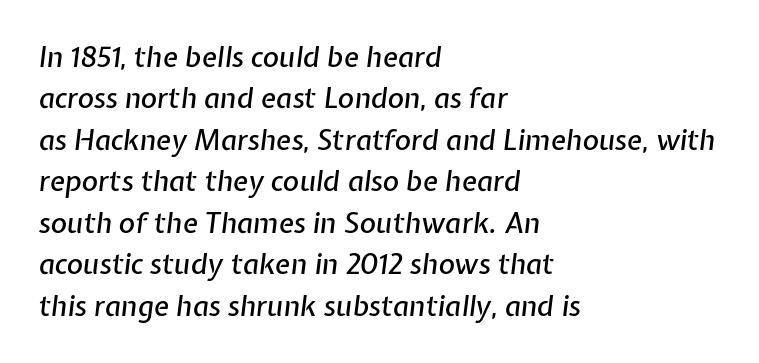
Is the letter spacing exaggerated? No — it looks like the ordinary default. The text carries the slant typical of an italic or oblique font. These lines are set flush left with a ragged right edge. Descenders are the only things crossing below the line. The rendering uses natural spacing where letterforms have individual widths.
